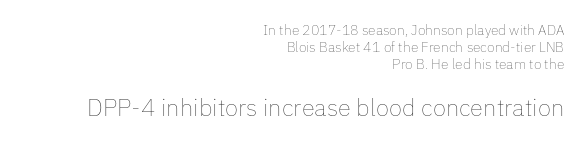
{"italic": "no", "bold": "no", "underline": "no", "align": "right", "line_spacing_ratio": 1.21, "letter_spacing": "normal", "letter_spacing_em": 0.0, "larger_block": "second", "size_ratio": 1.71, "glyph_px": 24}
